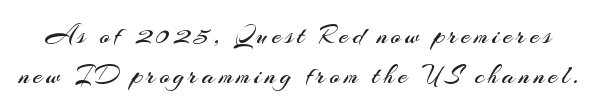
{"bold": "no", "underline": "no", "line_spacing": "normal", "line_spacing_ratio": 1.47, "glyph_px": 27}
